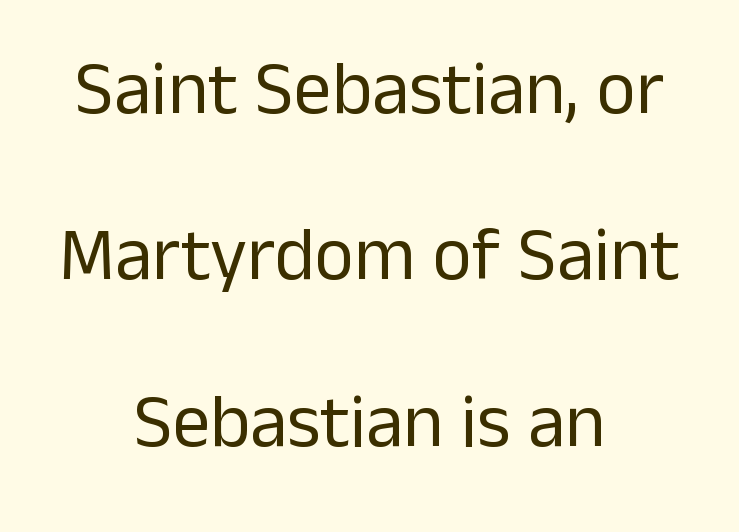
Q: Is the text bold? A: No.
Q: Is the text italic (slanted)? A: No, it is upright.
Q: Is the typeface a serif or a sans-serif typeface? A: Sans-serif.
Q: Is the text underlined? A: No.
Q: How is the paragraph aligned? A: Centered.
Q: Is the spacing between letters normal or unusually wide? A: Normal.
Q: Is the spacing between lines tight, normal or loose? A: Loose.
Q: Width (condensed, normal, or wide)? A: Normal.
Q: Stroke contrast? A: Low.
Q: x-height? A: Medium.
Q: Monospaced? A: No.
